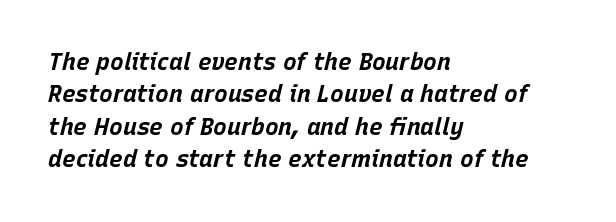
{"italic": "yes", "lean": "right", "slant_degrees": 15, "bold": "yes", "underline": "no", "align": "left", "line_spacing": "normal", "line_spacing_ratio": 1.41, "letter_spacing": "normal", "letter_spacing_em": 0.0, "glyph_px": 23}
